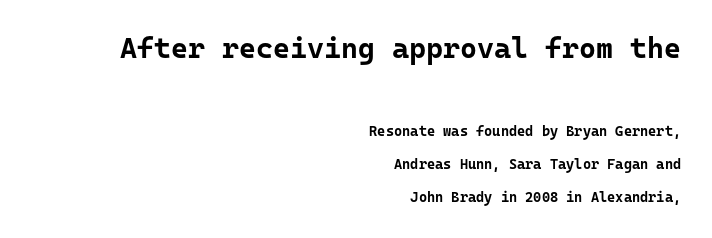
One glance says open: line gaps are wider than usual. Reading down the block, your eye finds every line finishing at a fixed right position. The rendering shows plain stroke endings on the letterforms — a sans-serif design. Underlining? Definitely not there. The strokes are fattened all the way to bold. A typesetter would mark this as roman, not italic.
